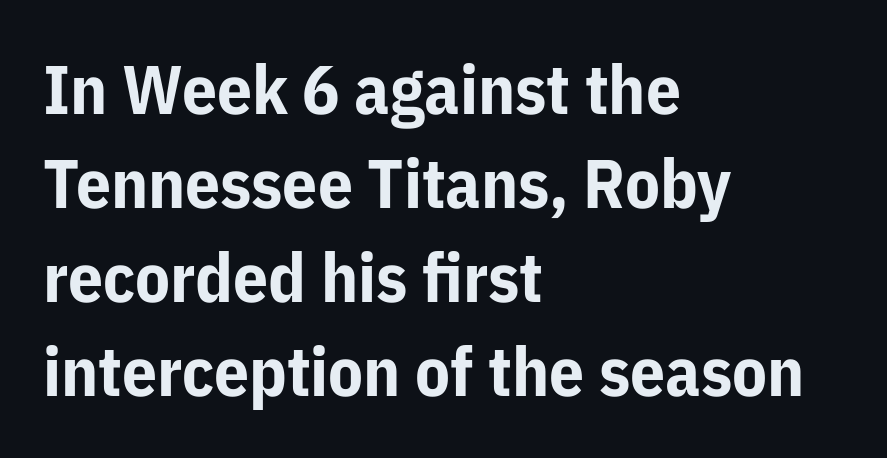
The passage shown is typed in a proportional face where columns would drift. The specimen omits any rule beneath the text block's lines. The designer left line spacing at the default. Heft: maximum for text — a bold.
